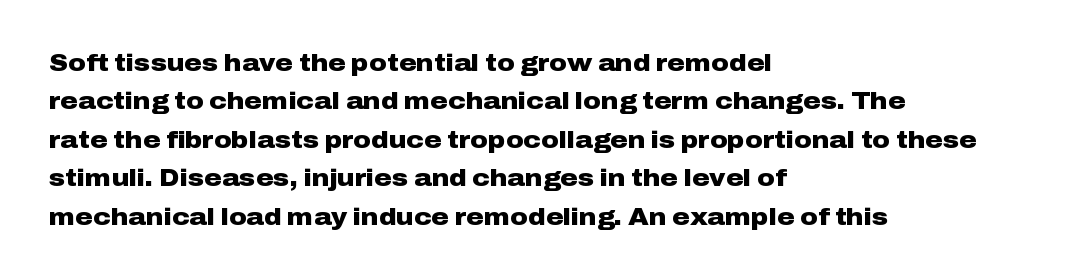
Check the space under the baseline: it is left empty. A classic flush-left, rag-right setting is used for this passage. These lines sit exactly where default settings would place them. Students, note that the glyphs here touch the page at normal intervals. The type sits square on the baseline with zero lean.
